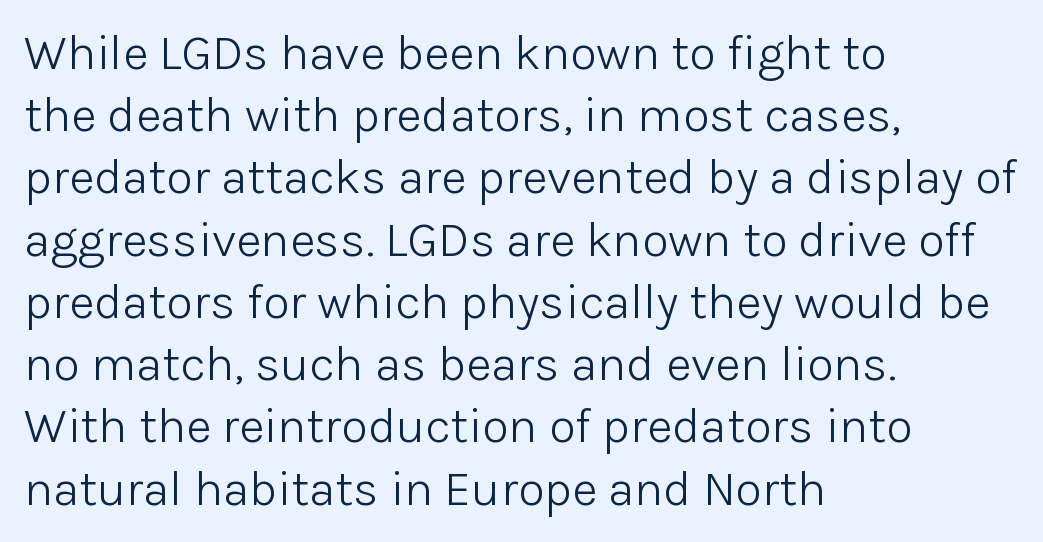
{"serif": "no", "italic": "no", "bold": "no", "weight": "light", "width": "normal", "stroke_contrast": "low", "x_height": "medium", "monospaced": "no", "underline": "no", "align": "left", "line_spacing": "normal", "line_spacing_ratio": 1.27, "letter_spacing": "normal", "letter_spacing_em": 0.0, "glyph_px": 49}
